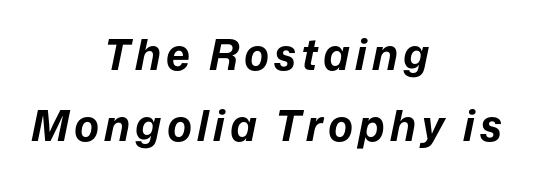
Q: Is the text bold? A: Yes.
Q: Is the text italic (slanted)? A: Yes, it leans right by about 12 degrees.
Q: Is the text underlined? A: No.
Q: How is the paragraph aligned? A: Centered.
Q: Is the spacing between lines tight, normal or loose? A: Normal.
Q: Width (condensed, normal, or wide)? A: Normal.
Q: Stroke contrast? A: Low.
Q: x-height? A: Medium.
Q: Monospaced? A: No.
